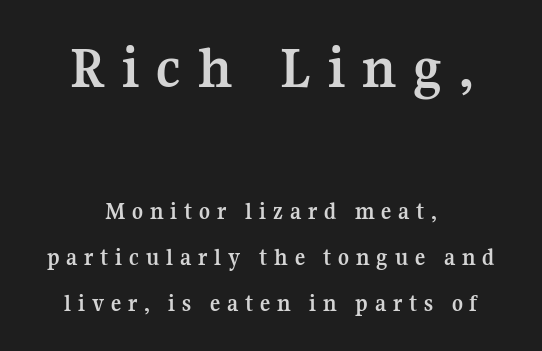
{"serif": "yes", "italic": "no", "bold": "yes", "weight": "semibold", "width": "normal", "stroke_contrast": "medium", "x_height": "medium", "monospaced": "no", "underline": "no", "align": "center", "line_spacing": "loose", "line_spacing_ratio": 1.93, "letter_spacing": "wide", "letter_spacing_em": 0.28, "larger_block": "first", "size_ratio": 2.5, "glyph_px": 60}
